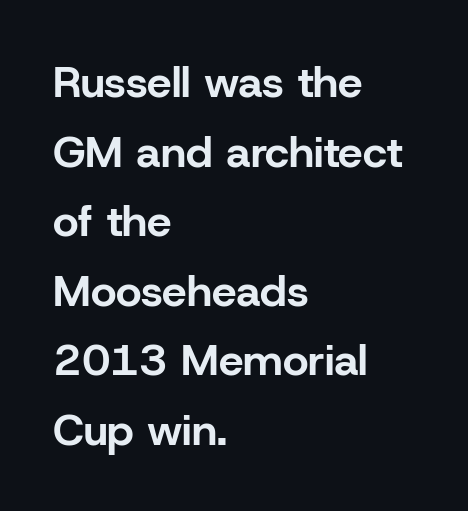
Underlining? Definitely not there. Typographic density is high because the face is bold. Looks like regular typesetting: each glyph gets only the width it needs. The lines sit at an ordinary, default distance from one another. The typography opts for an upright posture over an oblique one.
